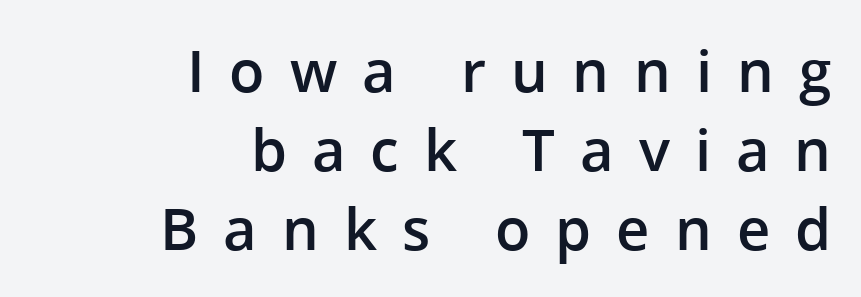
Caption: expanded tracking, letters set apart. This rendering features lettering with no underline. Horizontal bands of white between lines are of average thickness. This sample has the flowing, uneven cadence of proportional lettering. Reading down the block, your eye finds every line finishing at a fixed right position. These lines are composed in type without serifs.
